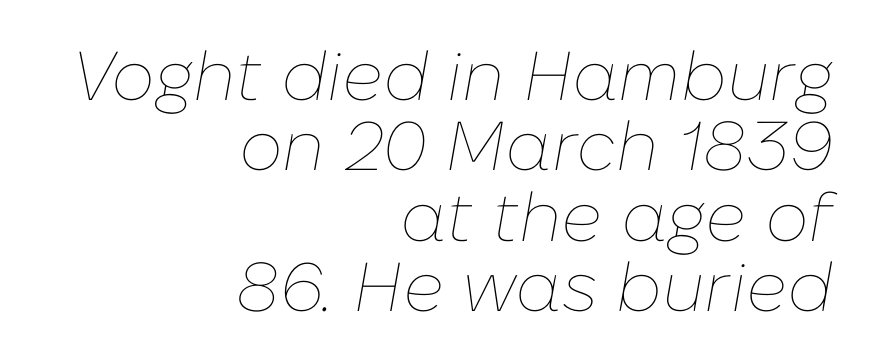
Q: Is the text bold? A: No.
Q: Is the text italic (slanted)? A: Yes, it leans right by about 10 degrees.
Q: Is the text underlined? A: No.
Q: How is the paragraph aligned? A: Right-aligned.
Q: Is the spacing between letters normal or unusually wide? A: Normal.
Q: Is the spacing between lines tight, normal or loose? A: Tight.
Q: Width (condensed, normal, or wide)? A: Normal.
Q: Stroke contrast? A: Low.
Q: x-height? A: Medium.
Q: Monospaced? A: No.
